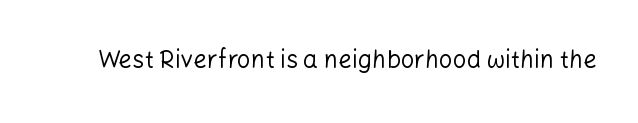
The image shows 24 px text type, upright; set normal letter spacing, not underlined.
